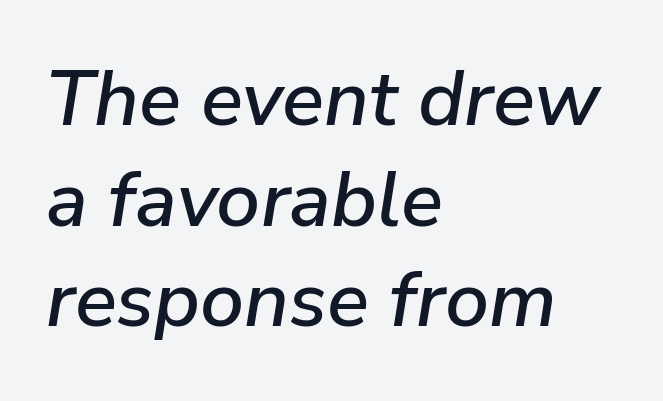
The image shows 78 px text type, italic (leaning right); set left-aligned, normal line spacing (1.29x), normal letter spacing, not underlined; low stroke contrast and a medium x-height.
